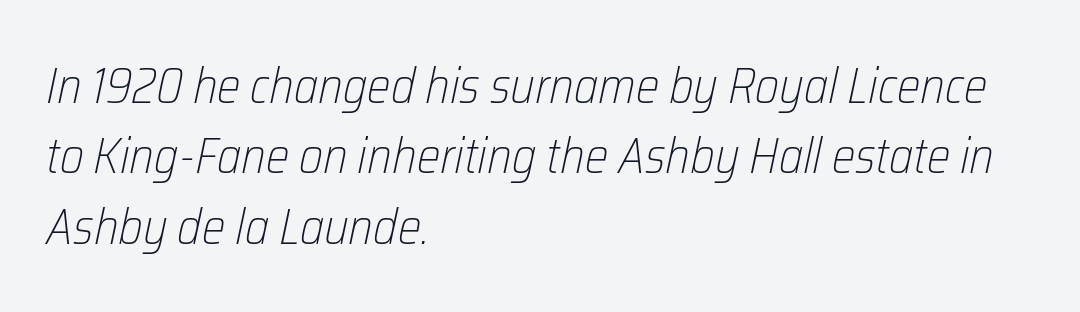
Summary of weight: not heavy and not bold. Observe the ordinary spacing: letters are neighbours, not strangers. The passage shown is typed in a proportional face where columns would drift. Type without underlining.
